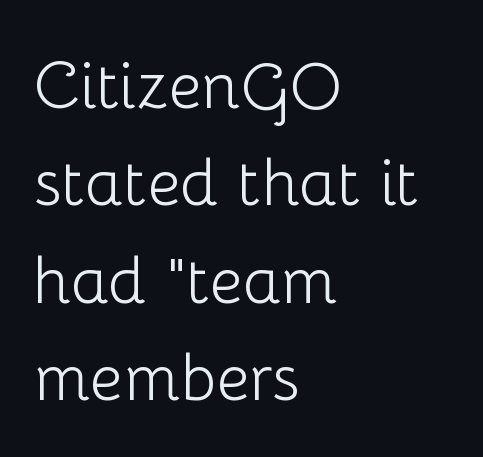
The image shows 65 px light sans-serif type, upright; set left-aligned, normal line spacing (1.5x), normal letter spacing, not underlined; low stroke contrast and a medium x-height.
